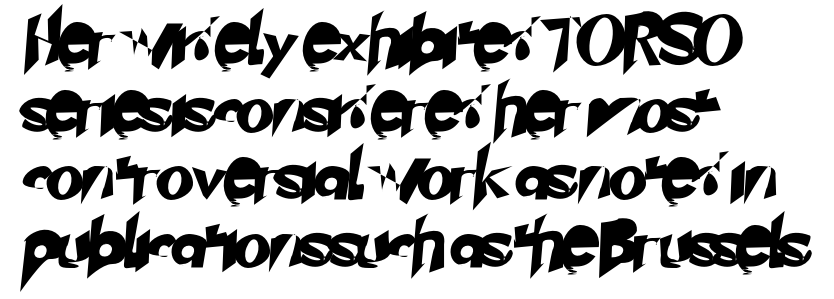
{"serif": "no", "width": "normal", "stroke_contrast": "low", "x_height": "small", "monospaced": "no", "underline": "no", "align": "left", "line_spacing": "normal", "line_spacing_ratio": 1.38, "letter_spacing": "normal", "letter_spacing_em": 0.0, "glyph_px": 49}
